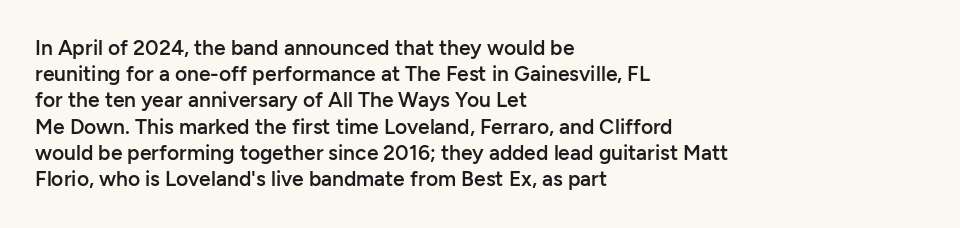
Just letters on the line, the space beneath them empty. Evenly set lines give the paragraph a standard silhouette. Compared with a centered layout, this one pins lines to the left instead. Letter spacing: default.
